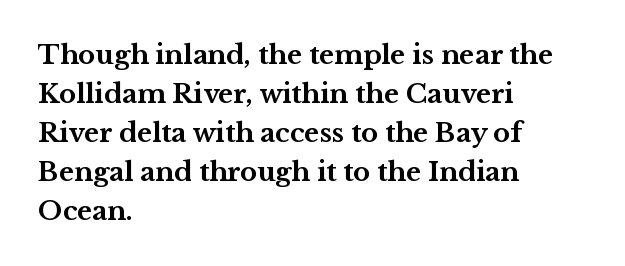
The image shows 26 px bold type, upright; set left-aligned, normal line spacing (1.5x), normal letter spacing, not underlined.
